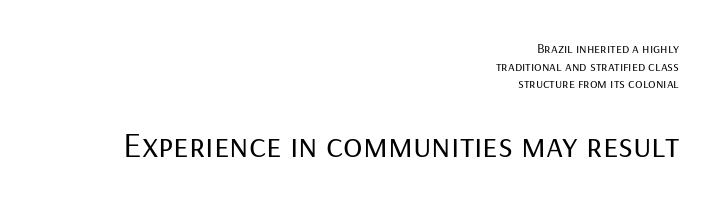
Q: Is the text bold? A: No.
Q: Is the text italic (slanted)? A: No, it is upright.
Q: Is the typeface a serif or a sans-serif typeface? A: Sans-serif.
Q: Is the text underlined? A: No.
Q: How is the paragraph aligned? A: Right-aligned.
Q: Is the spacing between letters normal or unusually wide? A: Normal.
Q: Is the spacing between lines tight, normal or loose? A: Normal.
Q: Which block of text is set in a larger size, the first (top) or the second (bottom)? A: The second (bottom) one.
Q: Width (condensed, normal, or wide)? A: Normal.
Q: Stroke contrast? A: Low.
Q: x-height? A: Medium.
Q: Monospaced? A: No.
